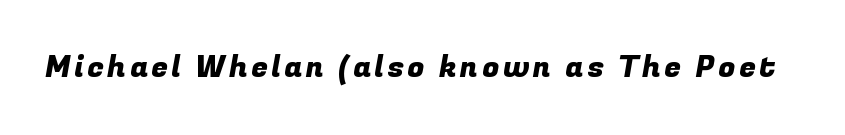
Q: Is the typeface a serif or a sans-serif typeface? A: Sans-serif.
Q: Is the text underlined? A: No.
Q: Width (condensed, normal, or wide)? A: Normal.
Q: Stroke contrast? A: Low.
Q: x-height? A: Medium.
Q: Monospaced? A: No.
